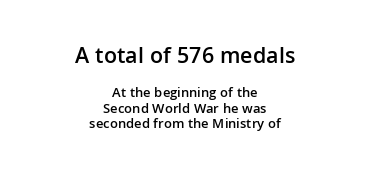
A typesetter would call this zero additional tracking. Which margin do the lines hug? Neither — every line sits in the middle. In terms of leading, this rendering errs on the cramped side. The font is running at a semibold setting, under full bold.
